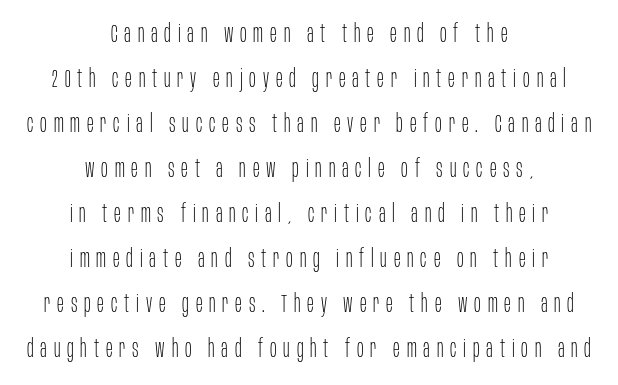
Unmarked baselines from the first word to the last. The gaps between neighbouring characters are conspicuously large. Caption: face not bold, strokes unweighted. The font's upright variant was chosen for this text. If you folded the block vertically in half, each line would mirror itself in length.
